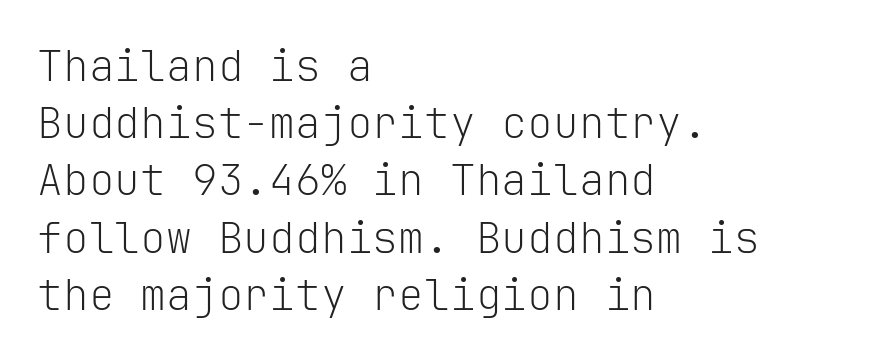
Q: Is the text bold? A: No.
Q: Is the text italic (slanted)? A: No, it is upright.
Q: Is the typeface a serif or a sans-serif typeface? A: Sans-serif.
Q: Is the text underlined? A: No.
Q: How is the paragraph aligned? A: Left-aligned.
Q: Is the spacing between letters normal or unusually wide? A: Normal.
Q: Is the spacing between lines tight, normal or loose? A: Normal.
Q: Width (condensed, normal, or wide)? A: Normal.
Q: Stroke contrast? A: Low.
Q: x-height? A: Medium.
Q: Monospaced? A: Yes.
